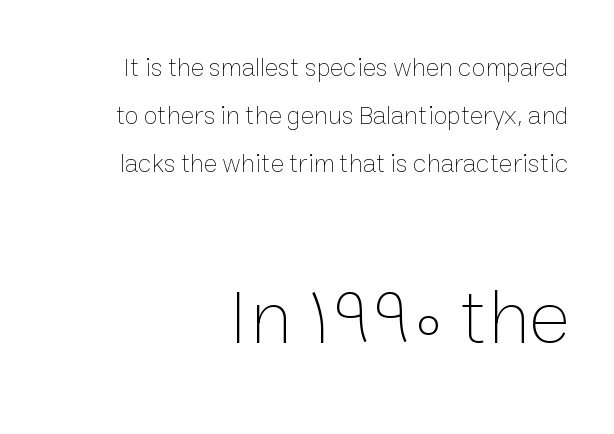
Characters remain perfectly vertical along every line. Has an underline been added? It has not. Do the characters align in a grid? No, the font is proportional. If you squint, the bottom block still reads clearly — it's the larger of the two. The tracking reads as untouched default to a designer's eye.
